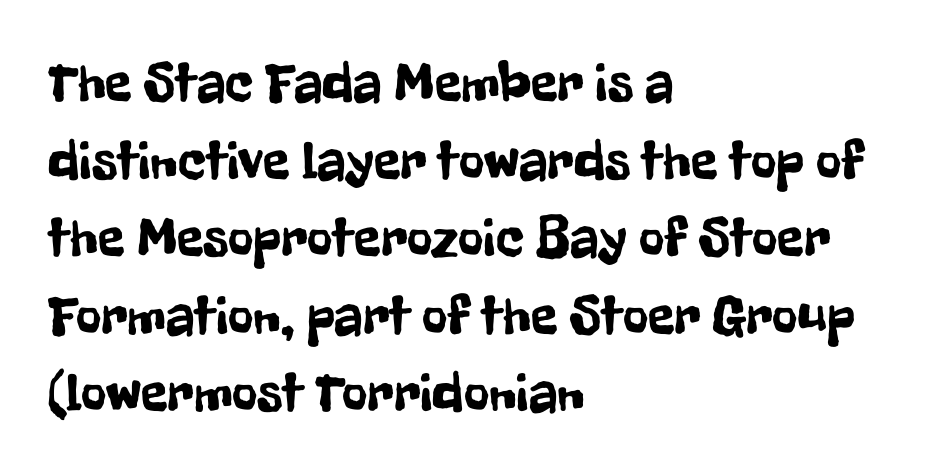
Q: Is the text italic (slanted)? A: No, it is upright.
Q: Is the typeface a serif or a sans-serif typeface? A: Sans-serif.
Q: Is the text underlined? A: No.
Q: How is the paragraph aligned? A: Left-aligned.
Q: Is the spacing between letters normal or unusually wide? A: Normal.
Q: Is the spacing between lines tight, normal or loose? A: Normal.
Q: Width (condensed, normal, or wide)? A: Condensed.
Q: Stroke contrast? A: Low.
Q: x-height? A: Medium.
Q: Monospaced? A: No.
